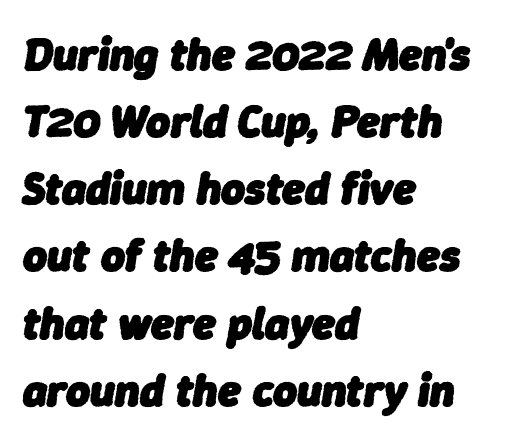
Q: Is the text bold? A: Yes.
Q: Is the text italic (slanted)? A: Yes, it leans right by about 9 degrees.
Q: Is the text underlined? A: No.
Q: How is the paragraph aligned? A: Left-aligned.
Q: Is the spacing between letters normal or unusually wide? A: Normal.
Q: Is the spacing between lines tight, normal or loose? A: Normal.
Q: Width (condensed, normal, or wide)? A: Normal.
Q: Stroke contrast? A: Low.
Q: x-height? A: Medium.
Q: Monospaced? A: No.
